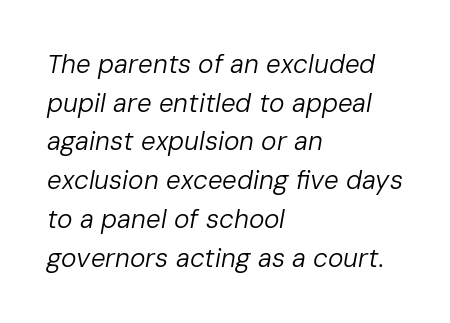
The image shows 26 px text type, italic (leaning right); set left-aligned, normal line spacing (1.49x), normal letter spacing, not underlined.
